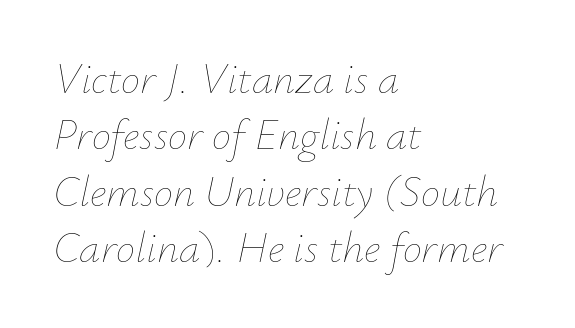
The image shows 43 px thin type, italic (leaning right); set left-aligned, normal line spacing (1.31x), normal letter spacing, not underlined; low stroke contrast and a small x-height.
